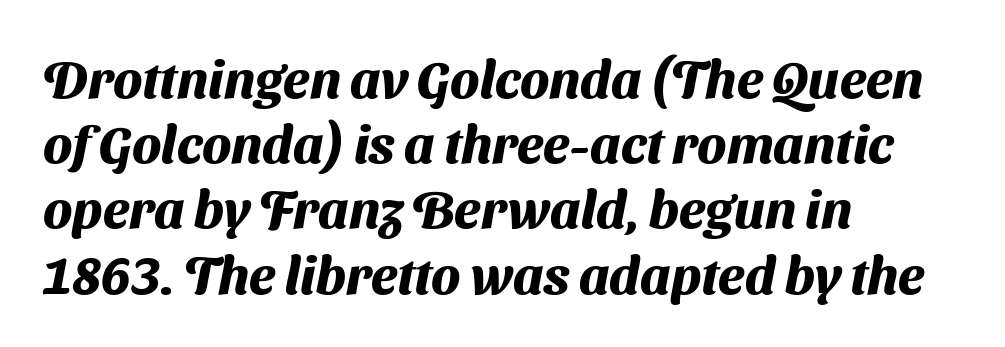
The image shows 53 px heavy sans-serif type; set left-aligned, line spacing 1.23x, normal letter spacing, not underlined; medium stroke contrast and a medium x-height.
